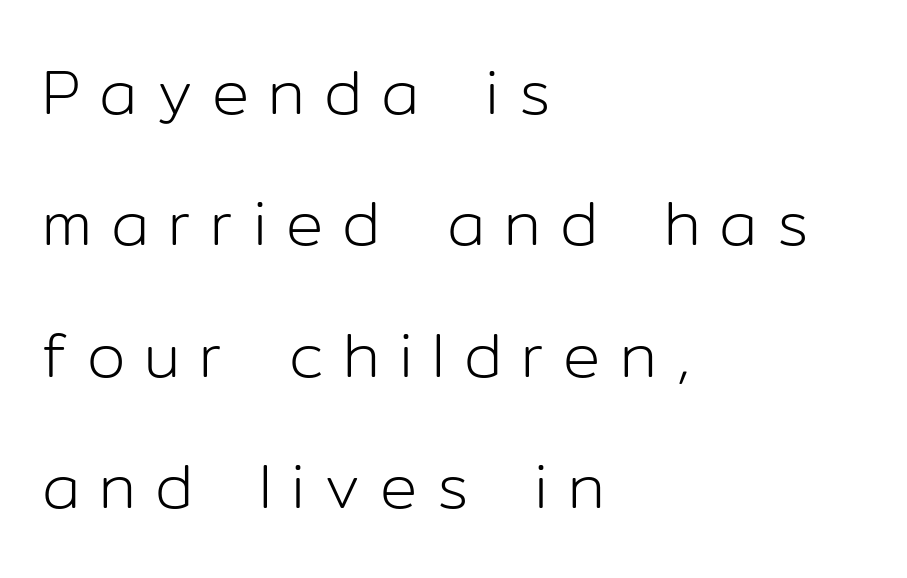
You could only call the tracking loose — the letters float apart. Honestly, the rows look like they've been pulled way apart. The baseline area is clear. Style check: upright. Weight: regular or lighter.
